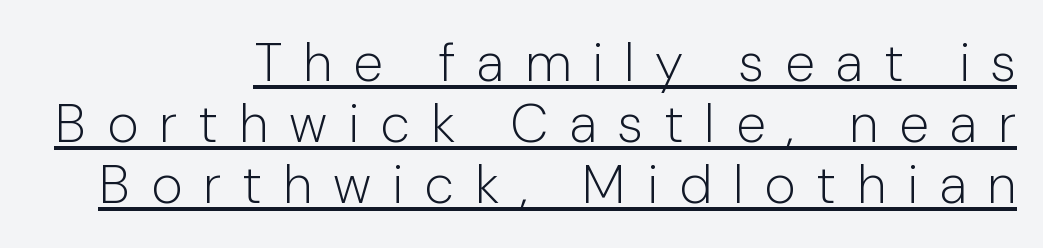
On a weight scale, this lands at 450 or below. This sample uses an upright cut, with every glyph sitting square on the baseline. This rendering widens character spacing well past its baseline value. Whoever set this chose condensed vertical rhythm over breathing room. The string is rendered with underlining switched on. Spacing verdict: proportional, widths tailored to each character.
